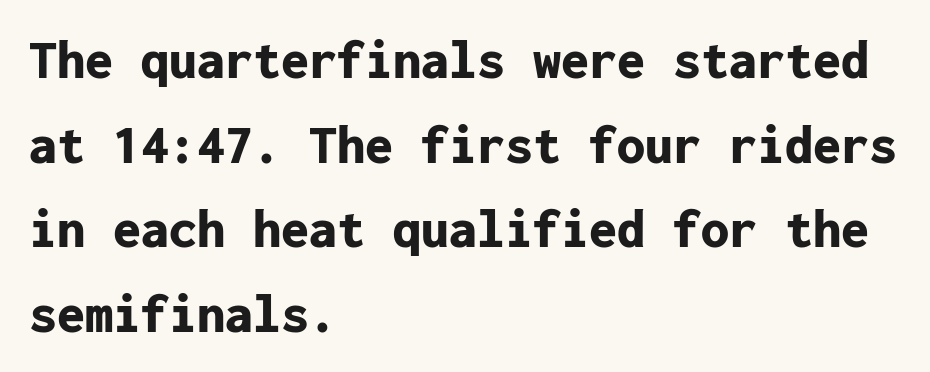
Anything drawn beneath the words? Only blank space. Letterform terminals end flat and unadorned throughout the passage. Leading matches the norm, producing a regular column. Alignment: flush left.
